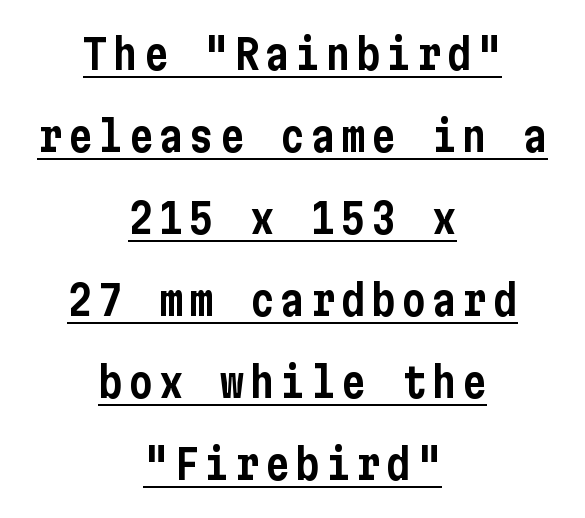
{"serif": "no", "italic": "no", "width": "condensed", "stroke_contrast": "low", "x_height": "medium", "underline": "yes", "align": "center", "line_spacing": "loose", "line_spacing_ratio": 2.0, "glyph_px": 41}
